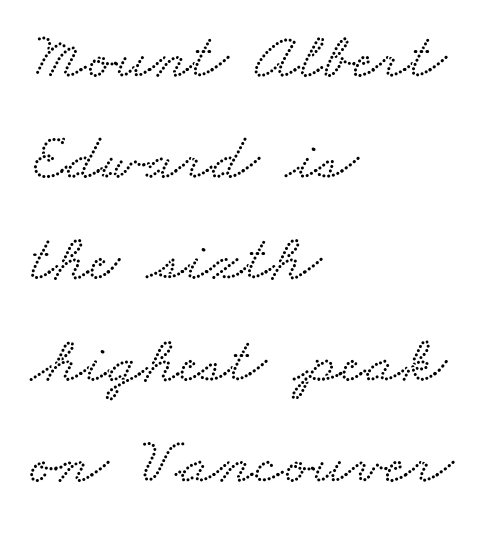
{"serif": "yes", "width": "wide", "stroke_contrast": "low", "x_height": "small", "monospaced": "no", "underline": "no", "align": "left", "line_spacing": "normal", "line_spacing_ratio": 1.51, "letter_spacing": "normal", "letter_spacing_em": 0.0, "glyph_px": 67}
